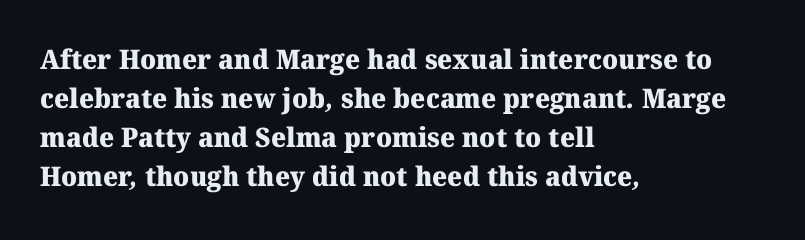
{"bold": "yes", "underline": "no", "align": "left", "line_spacing": "normal", "line_spacing_ratio": 1.44, "letter_spacing": "normal", "letter_spacing_em": 0.0, "glyph_px": 27}
